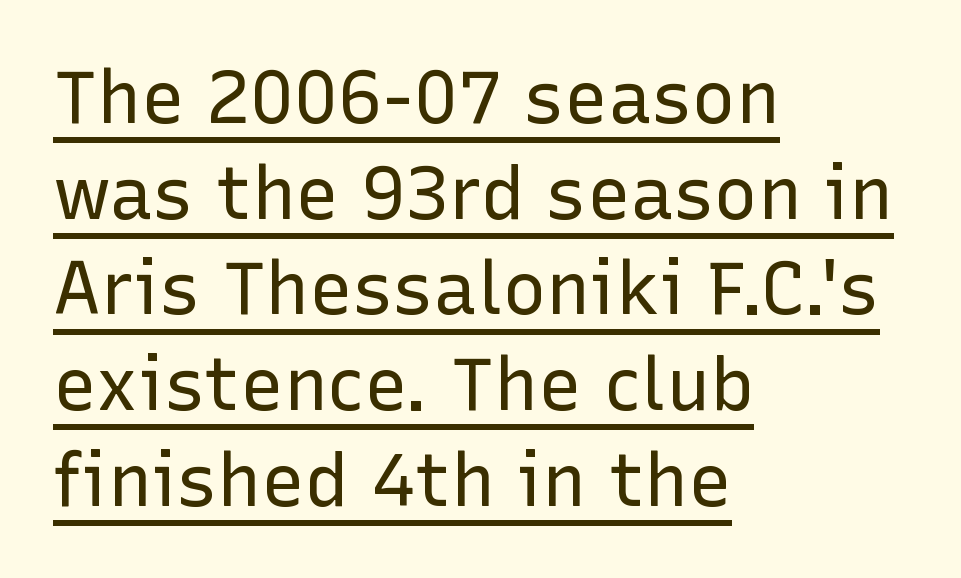
The image shows 73 px regular-weight sans-serif type, upright; set left-aligned, normal line spacing (1.31x), normal letter spacing, underlined; low stroke contrast and a medium x-height.
